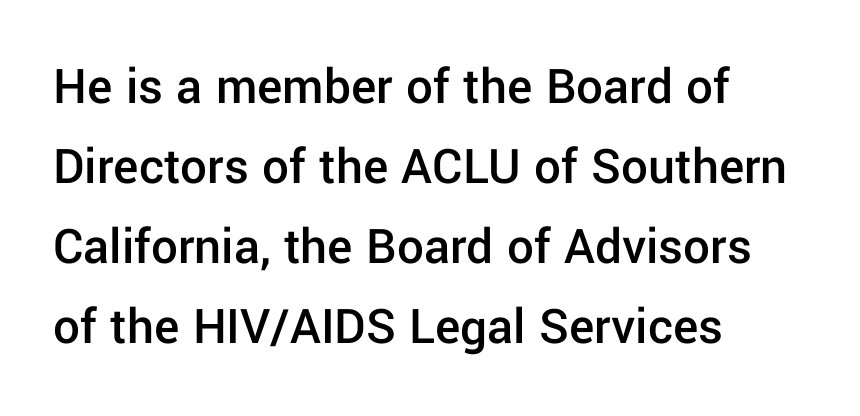
The image shows 53 px semibold sans-serif type, upright; set left-aligned, normal line spacing (1.51x), normal letter spacing, not underlined; low stroke contrast and a medium x-height.
